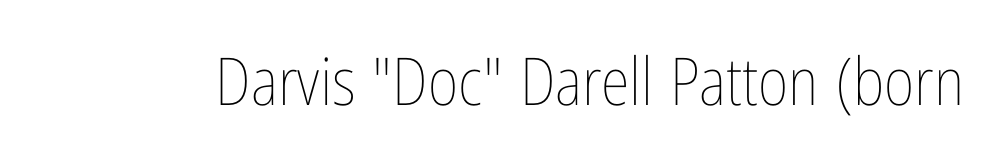
The image shows 66 px thin, condensed type, upright; set normal letter spacing, not underlined; low stroke contrast and a medium x-height.
